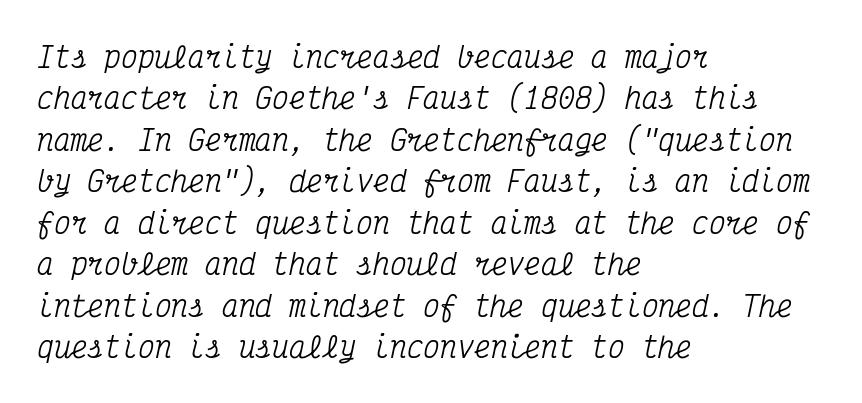
Successive baselines arrive at the customary interval. Observe the serifs anchoring each vertical stroke in this sample. The specimen omits any rule beneath the text block's lines. There is no visible air inserted between adjacent glyphs. Every character here occupies the same horizontal width, giving the sample a typewriter-like rhythm. Notice how the passage keeps a crisp vertical edge on the left only.
